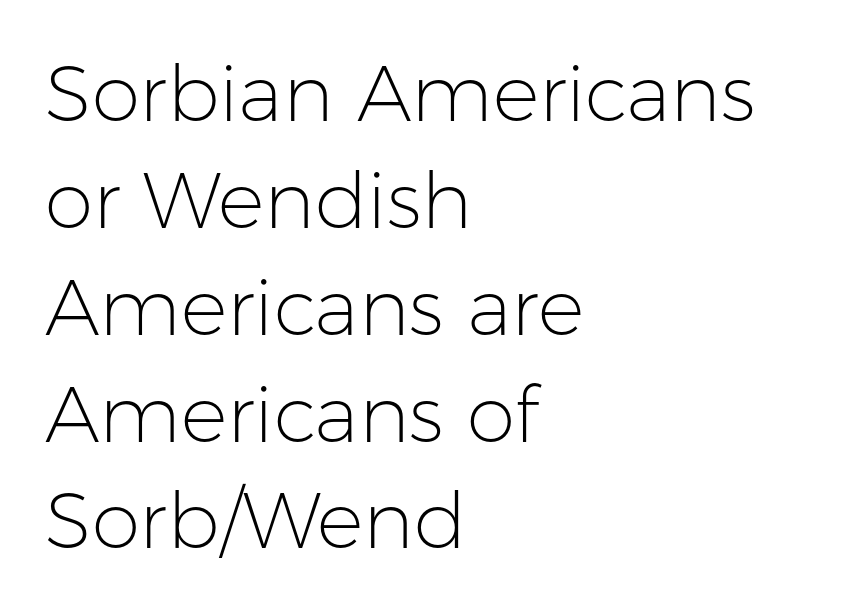
When letters stand straight like this, we call the style roman or upright. Notice how descenders clear the ascenders below comfortably — that's standard leading. Each stroke keeps to a modest, everyday thickness or less. Classification — sans serif. Rule under the text: the space is simply empty. Here the glyphs are tracked normally, forming tight word shapes.
